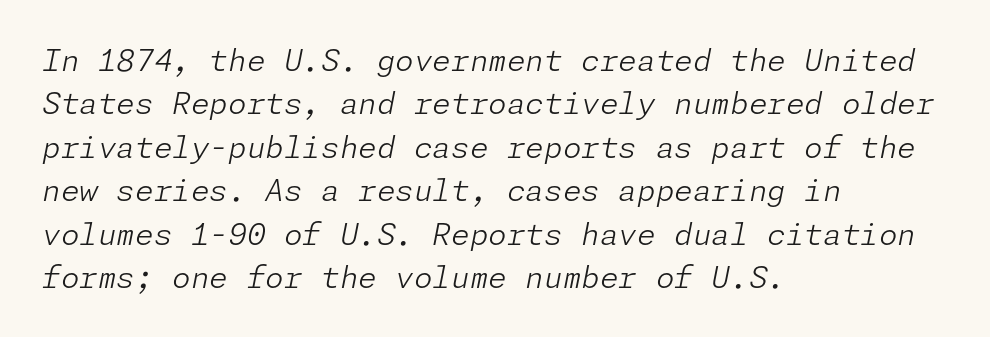
One glance says typical: line gaps are just what's usual. You can tell it's italic because the verticals aren't actually vertical. Each stroke keeps to a modest, everyday thickness or less. No extra tracking has been applied to these lines. Does the copy run flush right? No — it runs flush left.
